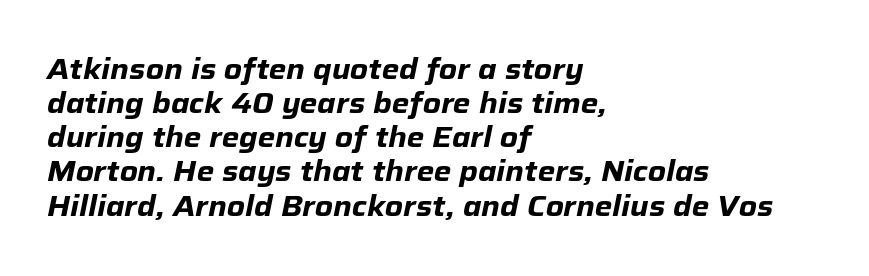
The letters are slanted; this is an italic face. Has an underline been added? It has not. Each word holds together tightly as a unit, with standard inter-letter gaps. Proportional: the letters do not fall into vertical columns. The ragged edge is on the right, which tells us the setting is flush left.
